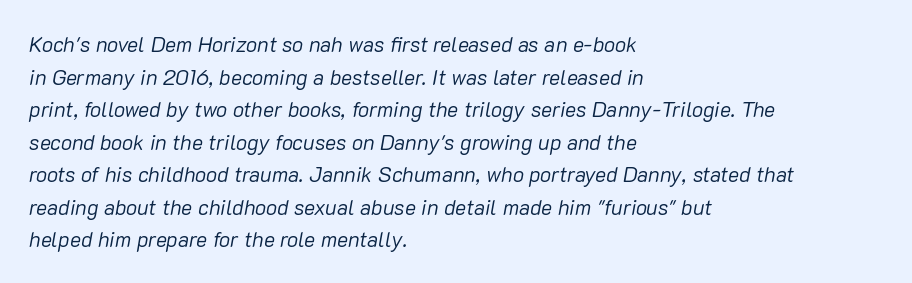
The image shows 21 px text type, italic (leaning right); set left-aligned, normal line spacing (1.55x), normal letter spacing, not underlined.
